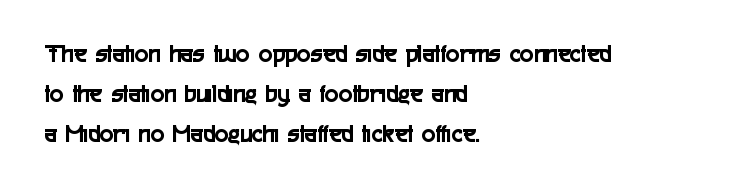
{"italic": "no", "underline": "no", "align": "left", "line_spacing": "normal", "line_spacing_ratio": 1.54, "letter_spacing": "normal", "letter_spacing_em": 0.0, "glyph_px": 26}
